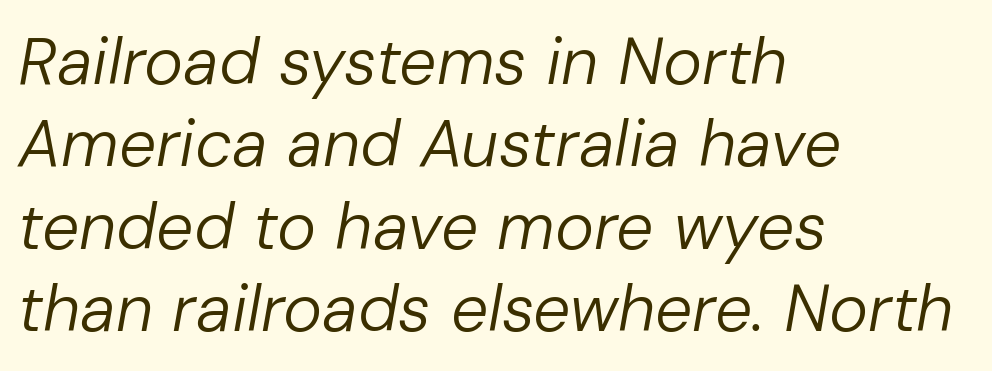
Proportional: the letters do not fall into vertical columns. Which margin do the lines hug? The left one — the right edge is uneven. The line texture is even and compact thanks to regular tracking. The text carries the slant typical of an italic or oblique font. Descender tails drop into unmarked territory. Stem width sits at or under what a default text font uses.
